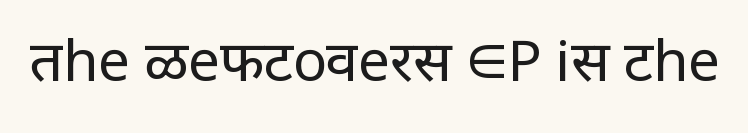
Compared with typical body copy, the letter spacing here is the same. Examine the stroke ends and you'll find no serifs. The face looks like a standard text weight, possibly lighter. Glance below the letters and you will spot only blank space.
